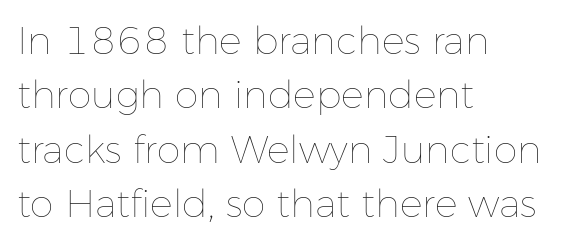
{"italic": "no", "bold": "no", "weight": "thin", "width": "normal", "stroke_contrast": "low", "x_height": "medium", "monospaced": "no", "underline": "no", "align": "left", "line_spacing": "normal", "line_spacing_ratio": 1.43, "letter_spacing": "normal", "letter_spacing_em": 0.0, "glyph_px": 38}
